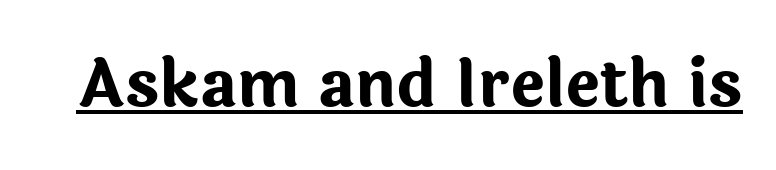
{"serif": "no", "italic": "no", "bold": "yes", "weight": "bold", "width": "normal", "stroke_contrast": "low", "x_height": "medium", "monospaced": "no", "underline": "yes", "letter_spacing": "normal", "letter_spacing_em": 0.0, "glyph_px": 65}
